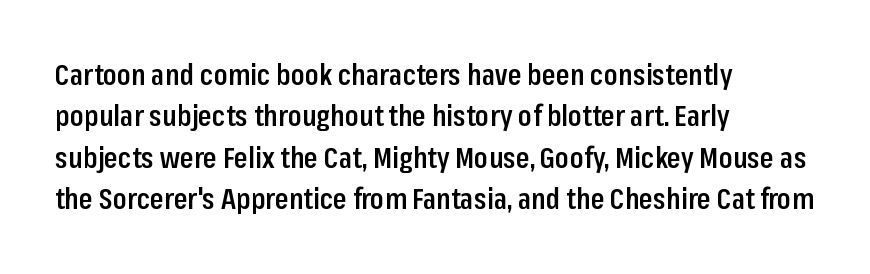
{"serif": "no", "italic": "no", "bold": "semi", "weight": "semibold", "width": "condensed", "stroke_contrast": "low", "x_height": "medium", "monospaced": "no", "underline": "no", "align": "left", "line_spacing": "normal", "line_spacing_ratio": 1.48, "letter_spacing": "normal", "letter_spacing_em": 0.0, "glyph_px": 28}
